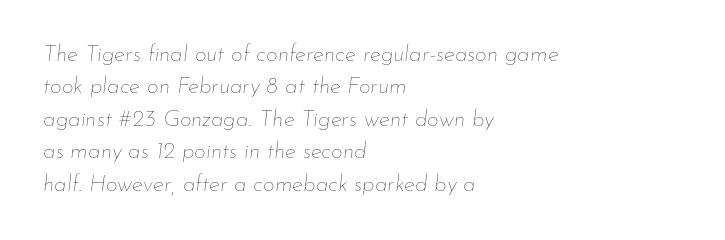
The image shows 23 px text type, italic (leaning right); set left-aligned, normal line spacing (1.41x), normal letter spacing, not underlined.
